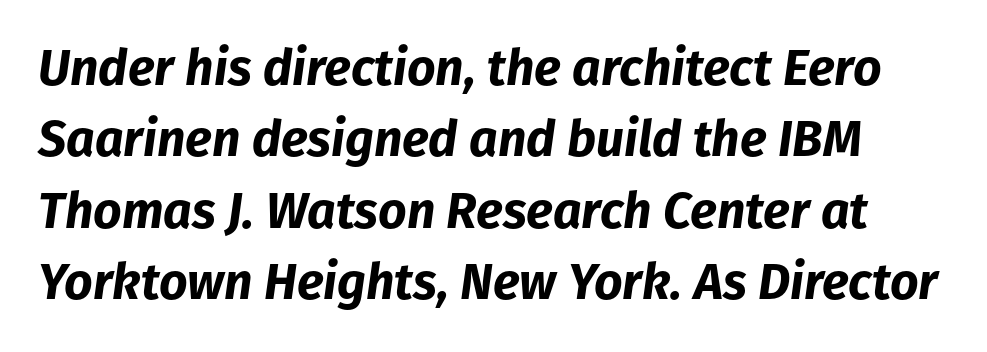
The image shows 50 px bold type, italic (leaning right); set normal line spacing (1.43x), normal letter spacing, not underlined; low stroke contrast and a medium x-height.
